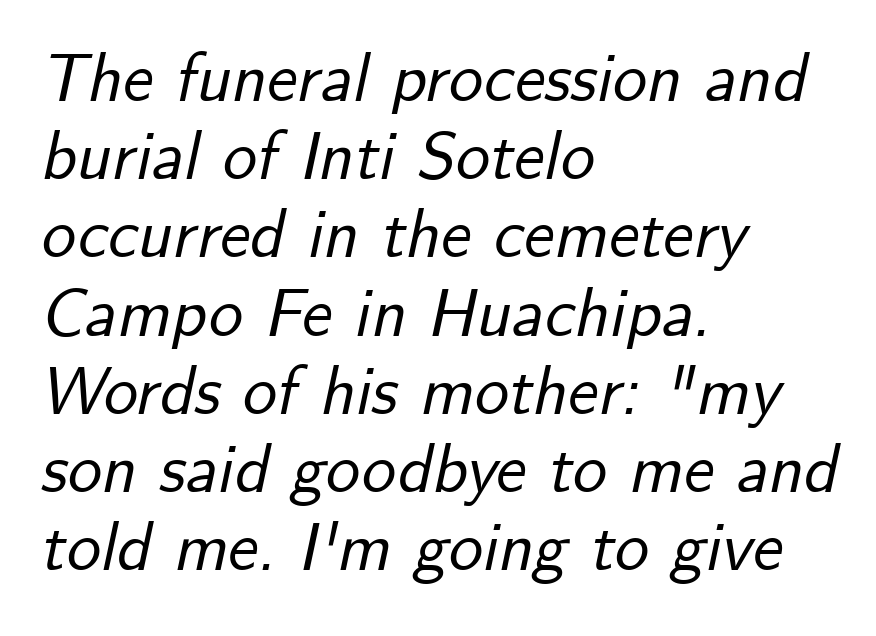
Characters follow at the spacing the type designer built in. A bare baseline throughout the passage. This is oblique type, the kind used for emphasis or titles. Visually the block forms a straight wall on the left and a jagged coastline on the right. Line spacing here is tight.
